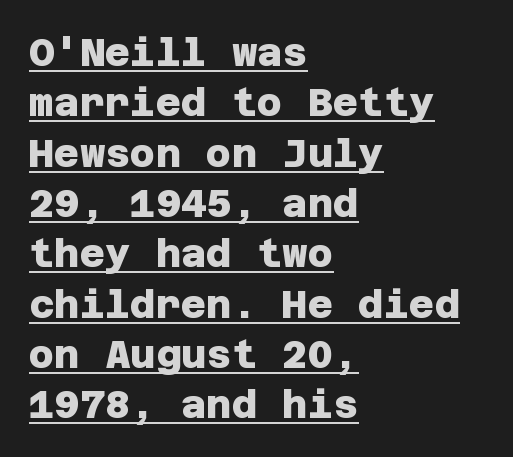
The image shows 39 px heavy sans-serif type; set left-aligned, normal line spacing (1.29x), normal letter spacing, underlined; low stroke contrast and a large x-height.
